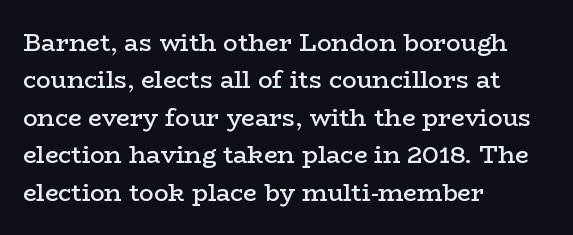
The image shows 24 px text type, upright; set left-aligned, normal line spacing (1.56x), normal letter spacing, not underlined.
